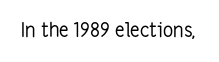
The image shows 20 px text type, upright; set normal letter spacing, not underlined.
